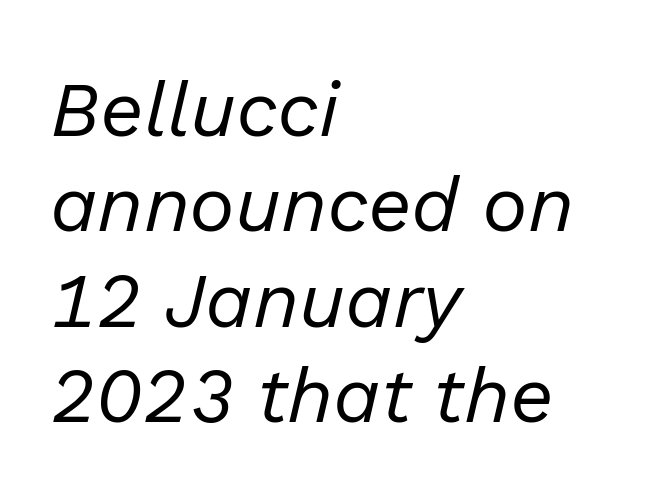
The image shows 77 px regular-weight type, italic (leaning right); set left-aligned, line spacing 1.24x, normal letter spacing, not underlined; low stroke contrast and a medium x-height.
